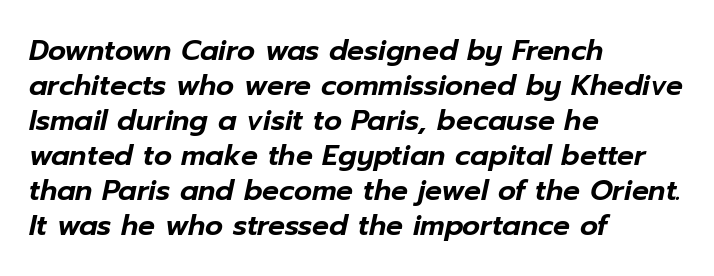
{"italic": "yes", "lean": "right", "slant_degrees": 12, "width": "normal", "stroke_contrast": "low", "x_height": "medium", "monospaced": "no", "underline": "no", "align": "left", "line_spacing": "normal", "line_spacing_ratio": 1.25, "letter_spacing": "normal", "letter_spacing_em": 0.0, "glyph_px": 28}
